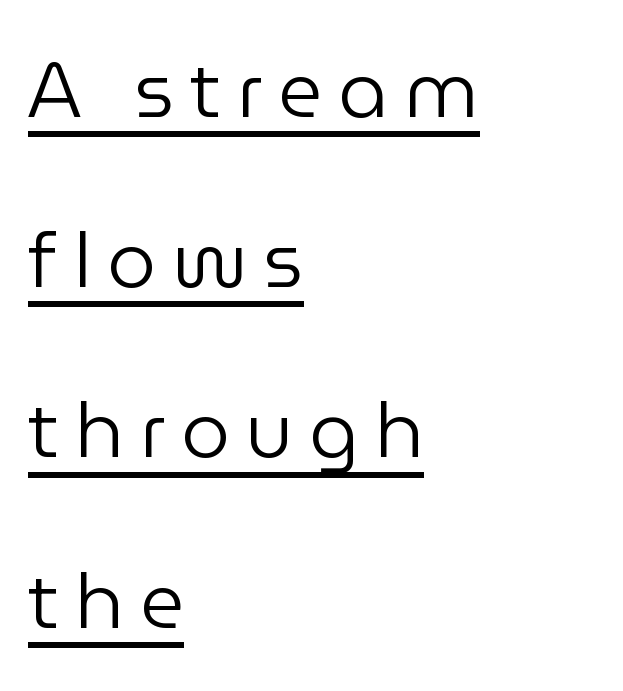
The image shows 77 px regular-weight sans-serif type, upright; set left-aligned, loose line spacing (2.21x), unusually wide letter spacing (+0.21 em), underlined; low stroke contrast and a medium x-height.
